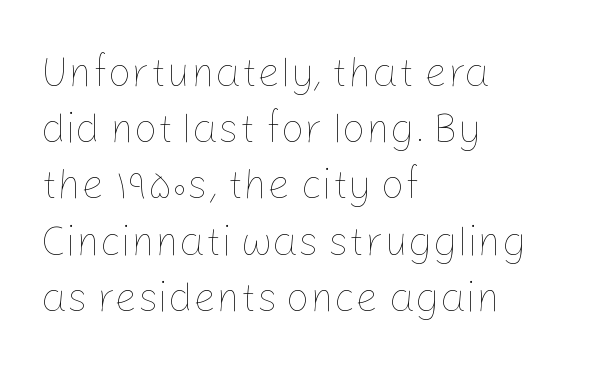
The image shows 41 px thin type, upright; set left-aligned, normal line spacing (1.37x), normal letter spacing, not underlined; low stroke contrast and a medium x-height.
